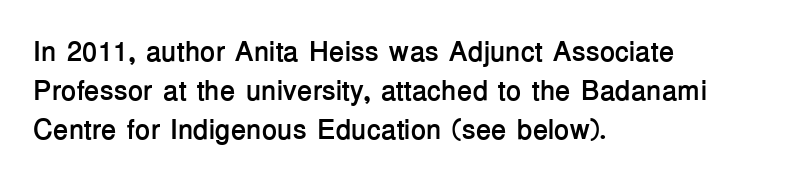
{"serif": "no", "italic": "no", "bold": "yes", "weight": "semibold", "width": "normal", "stroke_contrast": "low", "x_height": "medium", "monospaced": "no", "underline": "no", "align": "left", "line_spacing": "normal", "line_spacing_ratio": 1.4, "letter_spacing": "normal", "letter_spacing_em": 0.0, "glyph_px": 28}
